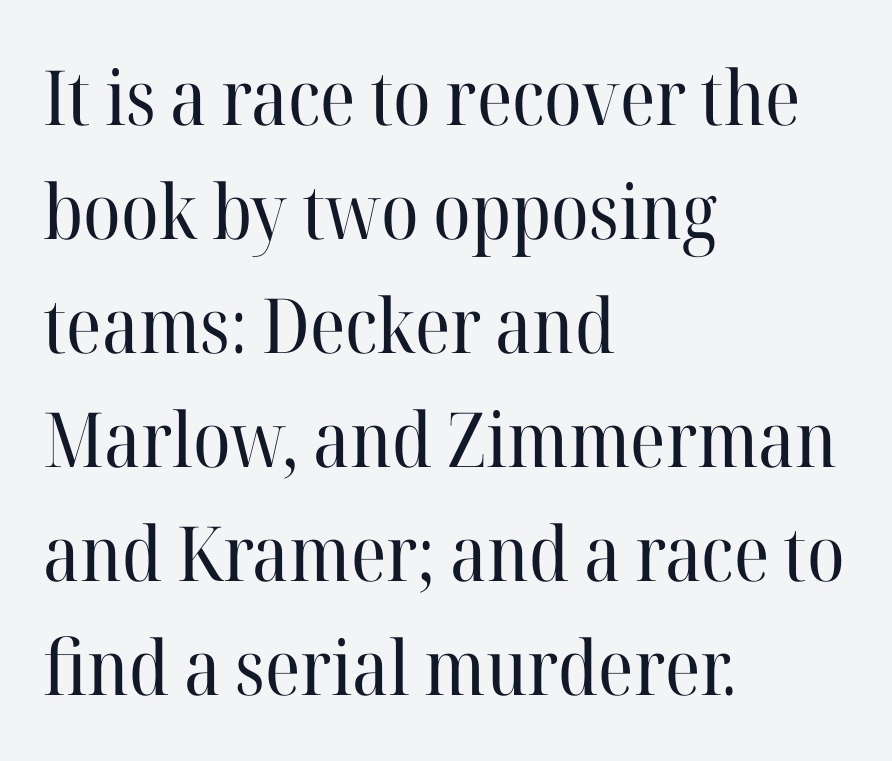
Q: Is the text bold? A: No.
Q: Is the text italic (slanted)? A: No, it is upright.
Q: Is the typeface a serif or a sans-serif typeface? A: Serif.
Q: Is the text underlined? A: No.
Q: How is the paragraph aligned? A: Left-aligned.
Q: Is the spacing between letters normal or unusually wide? A: Normal.
Q: Is the spacing between lines tight, normal or loose? A: Normal.
Q: Width (condensed, normal, or wide)? A: Normal.
Q: Stroke contrast? A: High.
Q: x-height? A: Medium.
Q: Monospaced? A: No.
